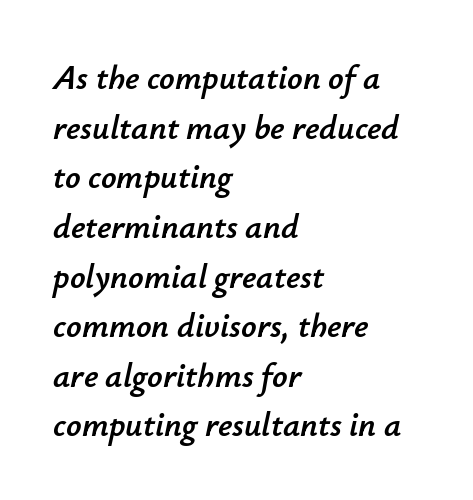
The image shows 34 px text type, italic (leaning right); set left-aligned, normal line spacing (1.46x), normal letter spacing, not underlined; low stroke contrast and a small x-height.
